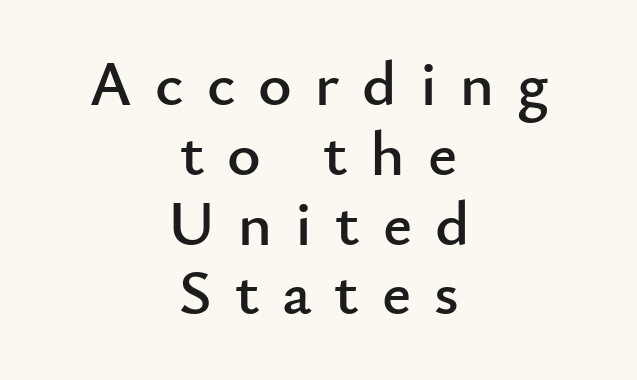
The image shows 64 px sans-serif type, upright; set centered, tight line spacing (1.09x), unusually wide letter spacing (+0.36 em), not underlined; low stroke contrast and a small x-height.
